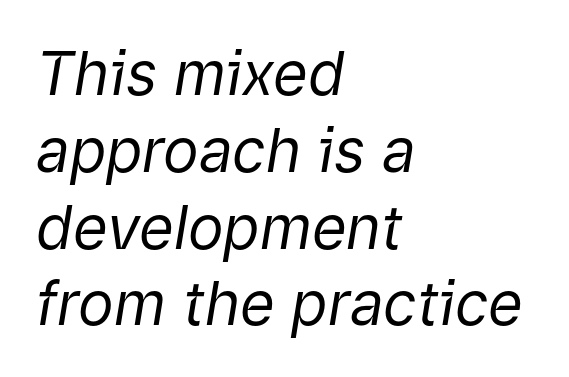
{"italic": "yes", "lean": "right", "slant_degrees": 9, "bold": "no", "weight": "regular", "width": "normal", "stroke_contrast": "low", "x_height": "medium", "monospaced": "no", "underline": "no", "align": "left", "line_spacing": "normal", "line_spacing_ratio": 1.28, "letter_spacing": "normal", "letter_spacing_em": 0.0, "glyph_px": 60}
